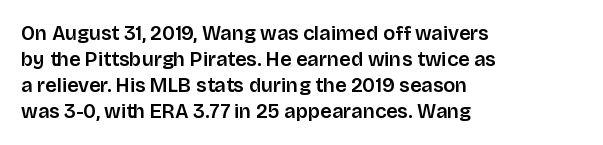
Q: Is the text bold? A: Semi-bold.
Q: Is the text italic (slanted)? A: No, it is upright.
Q: Is the text underlined? A: No.
Q: How is the paragraph aligned? A: Left-aligned.
Q: Is the spacing between letters normal or unusually wide? A: Normal.
Q: Is the spacing between lines tight, normal or loose? A: Normal.
